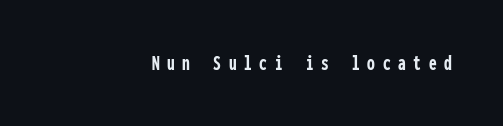
{"italic": "no", "bold": "yes", "underline": "no", "align": "right", "letter_spacing": "wide", "letter_spacing_em": 0.35, "glyph_px": 22}
